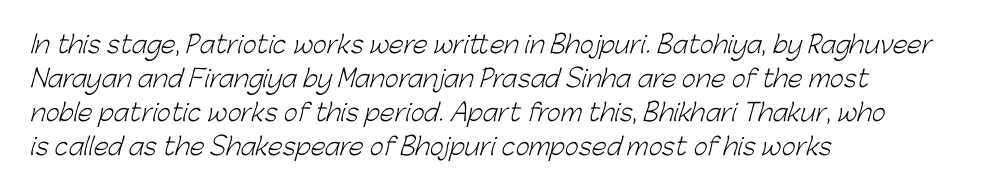
The image shows 24 px text type; set left-aligned, normal line spacing (1.41x), normal letter spacing, not underlined.
